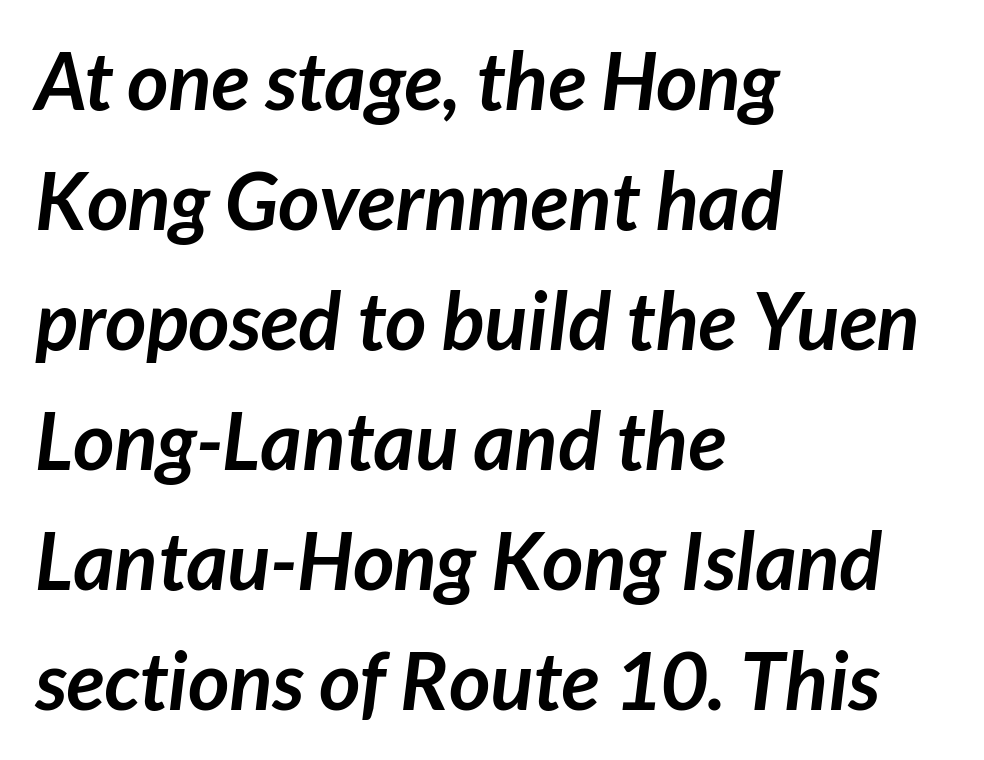
Q: Is the text bold? A: Yes.
Q: Is the typeface a serif or a sans-serif typeface? A: Sans-serif.
Q: Is the text underlined? A: No.
Q: How is the paragraph aligned? A: Left-aligned.
Q: Is the spacing between letters normal or unusually wide? A: Normal.
Q: Is the spacing between lines tight, normal or loose? A: Normal.
Q: Width (condensed, normal, or wide)? A: Normal.
Q: Stroke contrast? A: Low.
Q: x-height? A: Medium.
Q: Monospaced? A: No.
